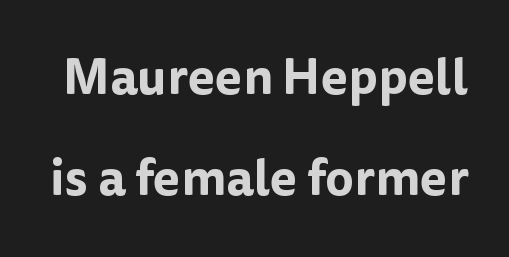
{"serif": "no", "italic": "no", "width": "normal", "stroke_contrast": "low", "x_height": "medium", "monospaced": "no", "underline": "no", "line_spacing": "loose", "line_spacing_ratio": 2.02, "letter_spacing": "normal", "letter_spacing_em": 0.0, "glyph_px": 50}
